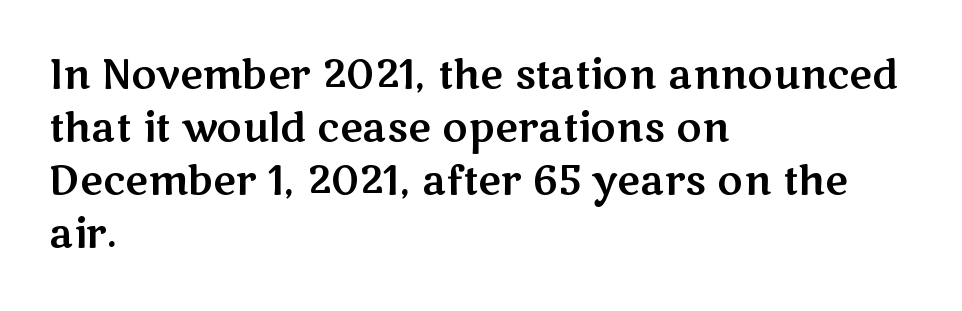
What stands out about the letter spacing? Nothing — it is the standard amount. Italic? Not at all — the glyphs are vertical. Bare-footed words on every line. Normally led — the rows are evenly, conventionally spaced.
